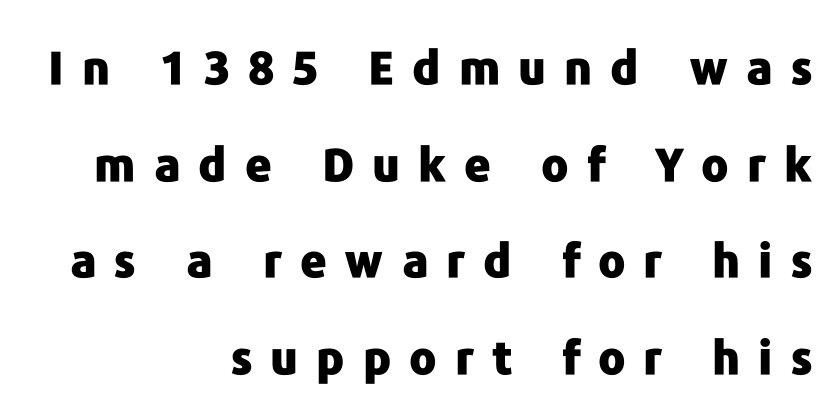
Q: Is the text bold? A: Yes.
Q: Is the text italic (slanted)? A: No, it is upright.
Q: Is the typeface a serif or a sans-serif typeface? A: Sans-serif.
Q: Is the text underlined? A: No.
Q: How is the paragraph aligned? A: Right-aligned.
Q: Is the spacing between letters normal or unusually wide? A: Unusually wide.
Q: Is the spacing between lines tight, normal or loose? A: Loose.
Q: Width (condensed, normal, or wide)? A: Normal.
Q: Stroke contrast? A: Low.
Q: x-height? A: Medium.
Q: Monospaced? A: No.
